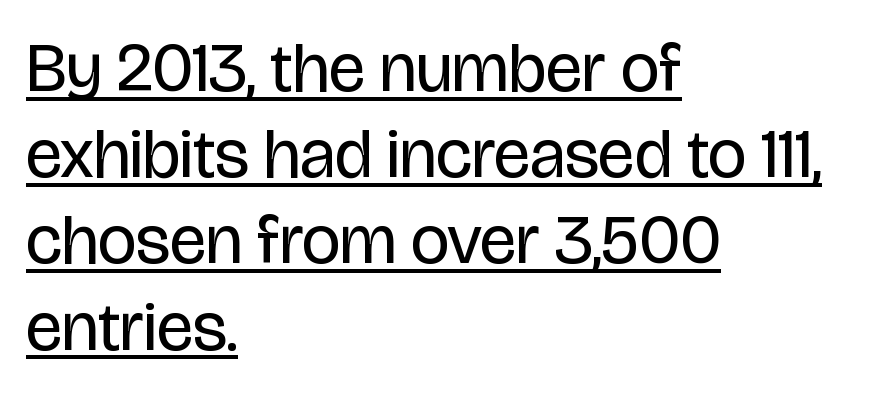
{"serif": "no", "italic": "no", "bold": "no", "weight": "regular", "width": "condensed", "stroke_contrast": "low", "x_height": "large", "monospaced": "no", "underline": "yes", "align": "left", "line_spacing": "normal", "line_spacing_ratio": 1.25, "letter_spacing": "normal", "letter_spacing_em": 0.0, "glyph_px": 69}
